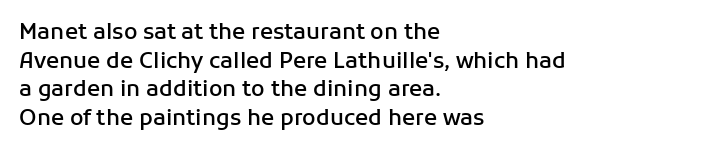
{"italic": "no", "bold": "semi", "underline": "no", "align": "left", "line_spacing": "normal", "line_spacing_ratio": 1.3, "letter_spacing": "normal", "letter_spacing_em": 0.0, "glyph_px": 22}
